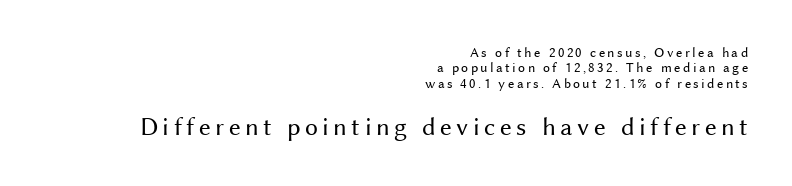
The image shows 26 px text type, upright; set right-aligned, tight line spacing (1.1x), not underlined; the second (bottom) block is 1.86x larger.
